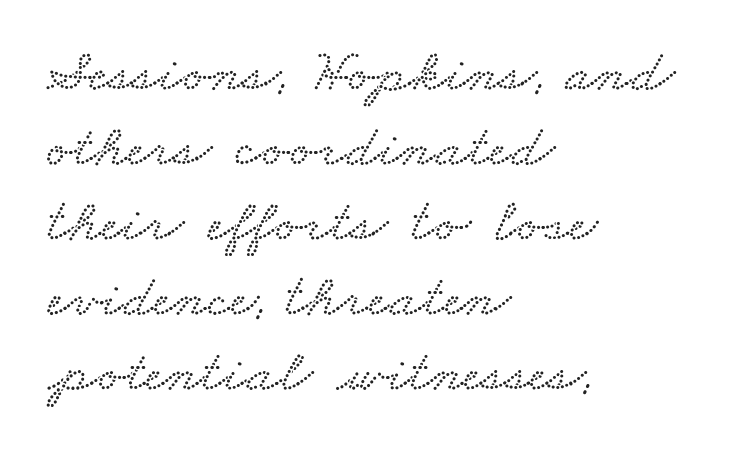
Q: Is the text underlined? A: No.
Q: How is the paragraph aligned? A: Left-aligned.
Q: Is the spacing between letters normal or unusually wide? A: Normal.
Q: Width (condensed, normal, or wide)? A: Wide.
Q: Stroke contrast? A: Low.
Q: x-height? A: Small.
Q: Monospaced? A: No.
